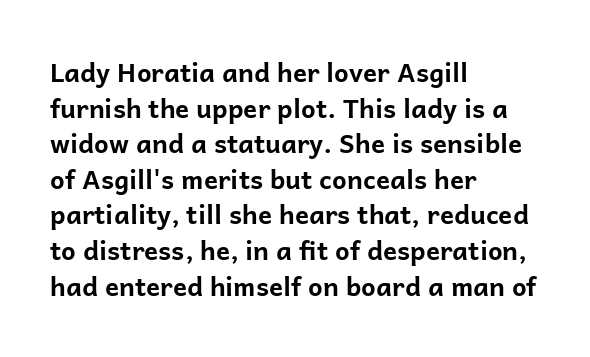
{"italic": "no", "bold": "yes", "underline": "no", "align": "left", "line_spacing": "normal", "line_spacing_ratio": 1.37, "letter_spacing": "normal", "letter_spacing_em": 0.0, "glyph_px": 26}
